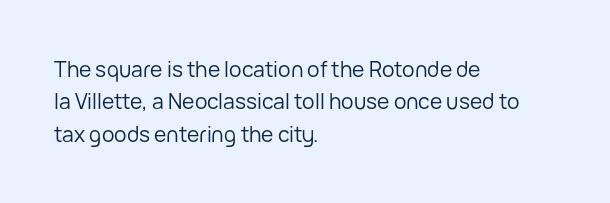
The image shows 21 px text type, upright; set left-aligned, normal line spacing (1.54x), normal letter spacing, not underlined.
